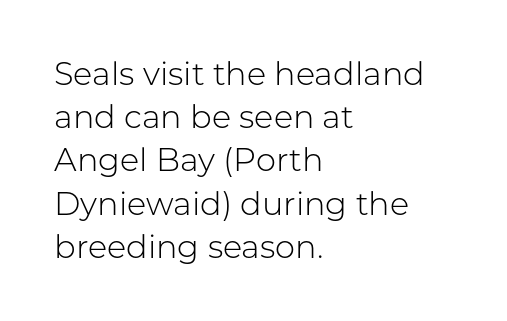
Q: Is the text bold? A: No.
Q: Is the text italic (slanted)? A: No, it is upright.
Q: Is the typeface a serif or a sans-serif typeface? A: Sans-serif.
Q: Is the text underlined? A: No.
Q: How is the paragraph aligned? A: Left-aligned.
Q: Is the spacing between letters normal or unusually wide? A: Normal.
Q: Is the spacing between lines tight, normal or loose? A: Normal.
Q: Width (condensed, normal, or wide)? A: Normal.
Q: Stroke contrast? A: Low.
Q: x-height? A: Medium.
Q: Monospaced? A: No.
